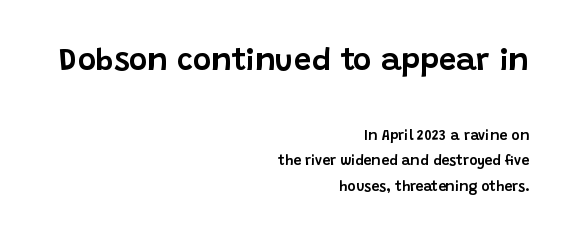
{"serif": "no", "italic": "no", "width": "normal", "stroke_contrast": "low", "x_height": "large", "monospaced": "no", "underline": "no", "align": "right", "line_spacing_ratio": 1.83, "letter_spacing": "normal", "letter_spacing_em": 0.0, "larger_block": "first", "size_ratio": 2.21, "glyph_px": 31}
